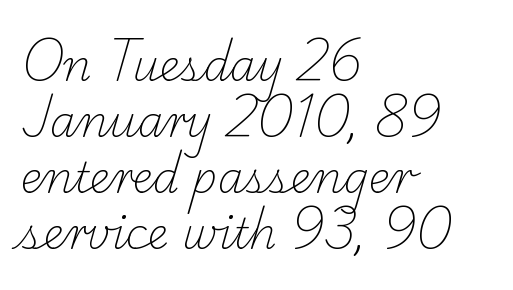
The image shows 42 px light serif type; set left-aligned, normal line spacing (1.33x), normal letter spacing, not underlined; low stroke contrast and a small x-height.
